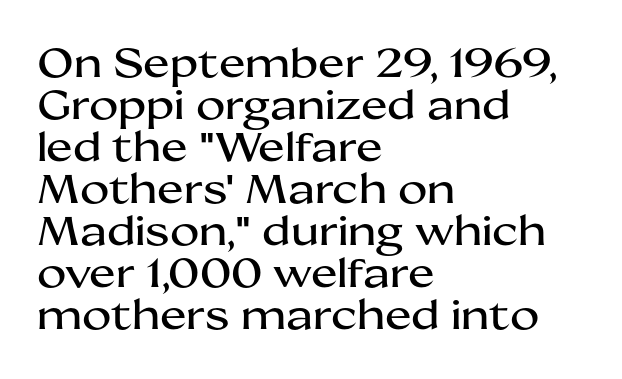
This sample uses an upright cut, with every glyph sitting square on the baseline. Underlining? Definitely not there. Notice how descenders almost collide with the ascenders below — that's tight leading. Inter-character spacing is left at the font's built-in metrics.
